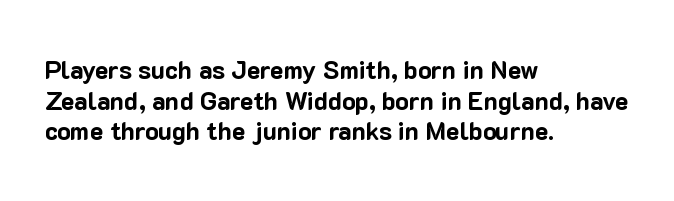
{"italic": "no", "bold": "yes", "underline": "no", "align": "left", "line_spacing_ratio": 1.23, "letter_spacing": "normal", "letter_spacing_em": 0.0, "glyph_px": 25}
